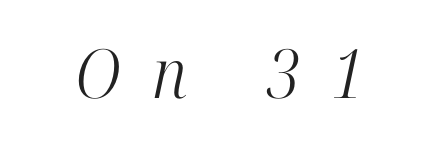
The image shows 68 px light, condensed serif type, italic (leaning right); set centered, unusually wide letter spacing (+0.46 em), not underlined; high stroke contrast and a medium x-height.
